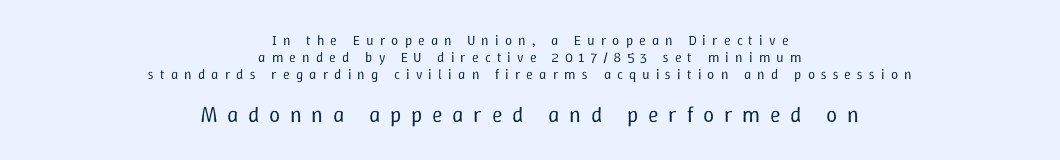
{"italic": "no", "bold": "no", "underline": "no", "align": "center", "line_spacing_ratio": 1.23, "letter_spacing": "wide", "letter_spacing_em": 0.44, "larger_block": "second", "size_ratio": 1.57, "glyph_px": 22}
